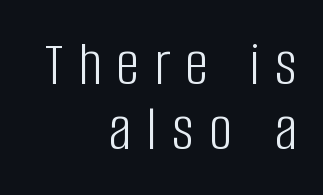
This rendering uses right alignment, leaving the left contour irregular. A quiet, ordinary-to-light weight characterises the typeface. Glance below the letters and you will spot only blank space. Notice how the stems are strictly vertical — no italics here. Tracking here is generous; glyphs stand well apart from one another.
